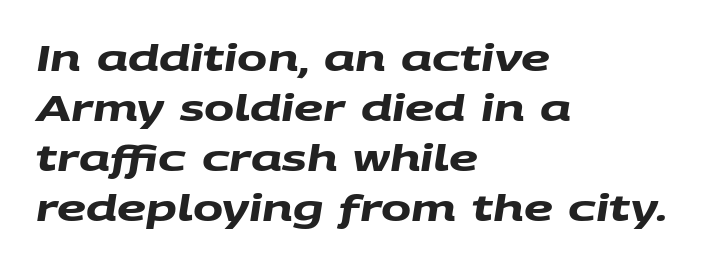
The letterforms sit shoulder to shoulder at normal distance. The face used here is a sans, in the tradition of grotesques and geometrics. These lines sit exactly where default settings would place them. You'd pick this weight for a headline — it's a proper bold. Anything drawn beneath the words? Only blank space.
